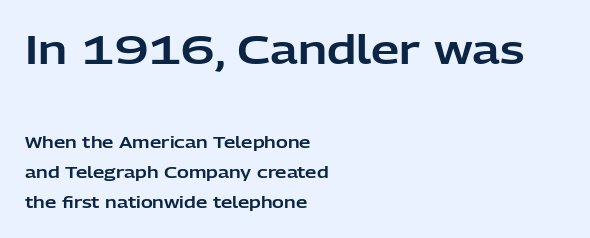
The image shows 40 px sans-serif type, upright; set left-aligned, line spacing 1.88x, normal letter spacing, not underlined; the first (top) block is 2.5x larger; low stroke contrast and a medium x-height.
